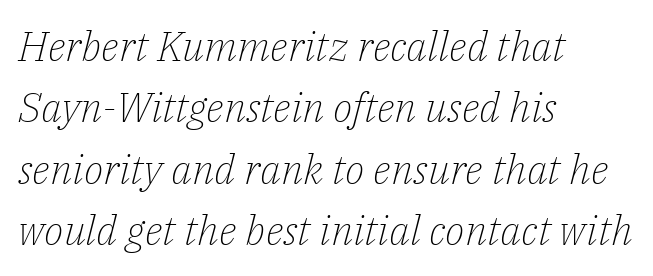
{"serif": "yes", "italic": "yes", "lean": "right", "slant_degrees": 14, "bold": "no", "weight": "light", "width": "normal", "stroke_contrast": "low", "x_height": "medium", "monospaced": "no", "underline": "no", "align": "left", "line_spacing": "normal", "line_spacing_ratio": 1.5, "letter_spacing": "normal", "letter_spacing_em": 0.0, "glyph_px": 41}
